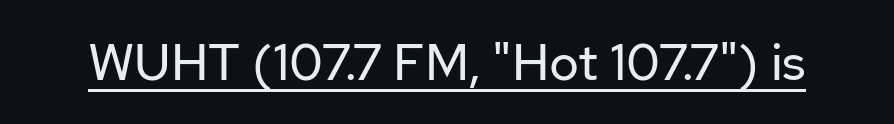
The image shows 51 px regular-weight sans-serif type, upright; set normal letter spacing, underlined; low stroke contrast and a medium x-height.
